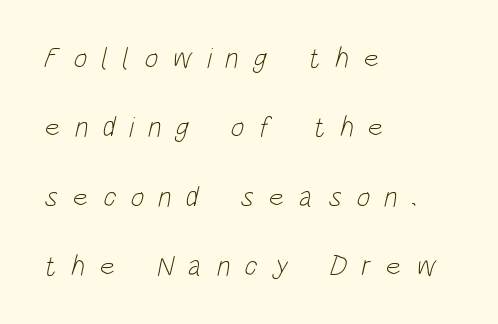
A classic flush-left, rag-right setting is used for this passage. To sum up the face: it is a sans, with no serifs. The passage shown stacks its lines with a broad gap. Characters follow at a spacing far wider than the type designer built in.
